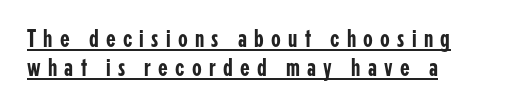
Q: Is the text italic (slanted)? A: No, it is upright.
Q: Is the text underlined? A: Yes.
Q: How is the paragraph aligned? A: Left-aligned.
Q: Is the spacing between letters normal or unusually wide? A: Unusually wide.
